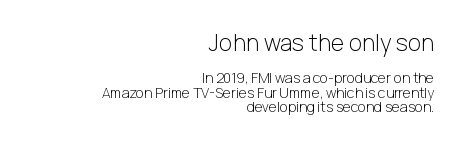
The words here are not underlined. Stems here are at most as thick as an everyday book face. This sample trades vertical openness for compactness between lines. The axis of the letterforms is exactly vertical. There is no visible air inserted between adjacent glyphs. The passage is arranged like a letterhead date or caption credit — flush right.
